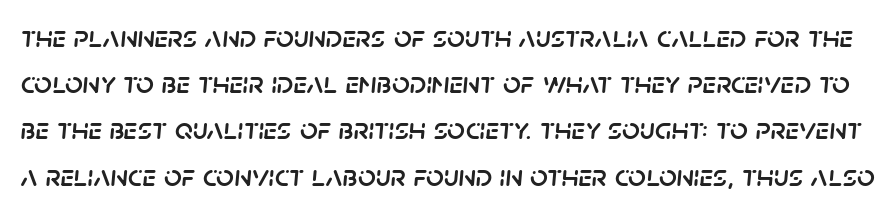
The lettering tilts uniformly, giving the passage an italic look. The rendering keeps characters at their native spacing. Do the characters align in a grid? No, the font is proportional. Normally led — the rows are evenly, conventionally spaced. The string is rendered with underlining switched off.
